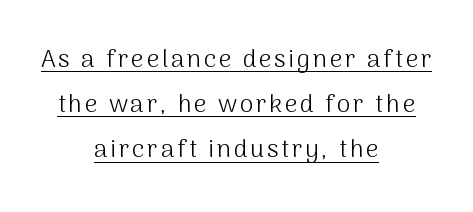
Every word sits above its own underline. No letter is thick-stroked: the sample isn't bold. Unlike italic type, these characters show no tilt at all. The lines are quadded center.
